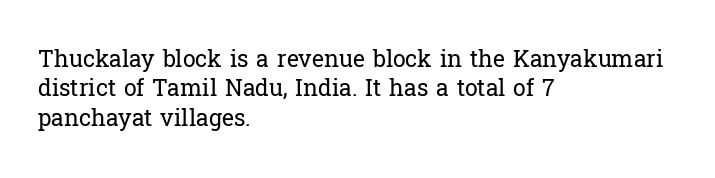
{"italic": "no", "bold": "no", "underline": "no", "align": "left", "line_spacing": "normal", "line_spacing_ratio": 1.28, "letter_spacing": "normal", "letter_spacing_em": 0.0, "glyph_px": 23}
